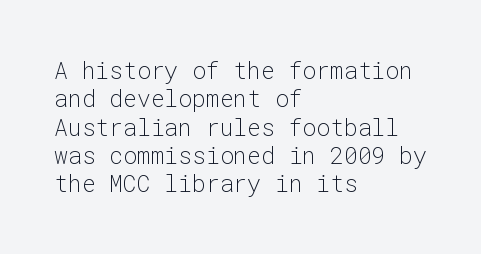
Nobody touched the tracking dial on this one. Visually the block forms a straight wall on the left and a jagged coastline on the right. Posture: upright roman. Beneath every word, the page is bare.
